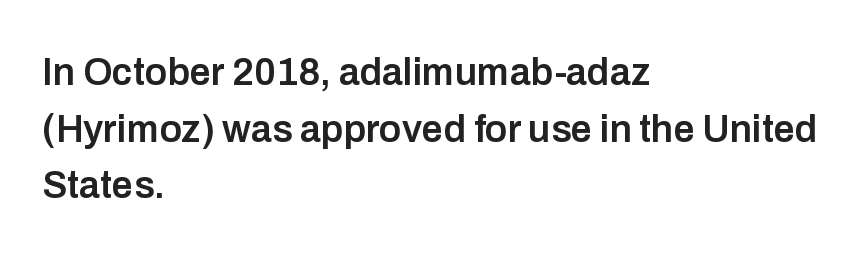
{"serif": "no", "italic": "no", "bold": "semi", "weight": "semibold", "width": "normal", "stroke_contrast": "low", "x_height": "medium", "monospaced": "no", "underline": "no", "align": "left", "line_spacing": "normal", "line_spacing_ratio": 1.49, "letter_spacing": "normal", "letter_spacing_em": 0.0, "glyph_px": 38}
